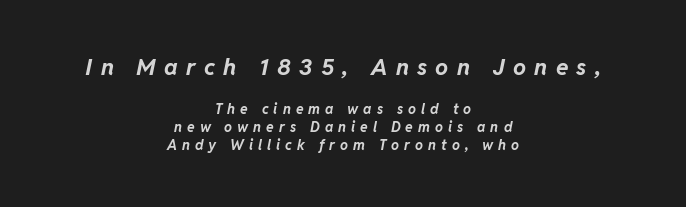
{"italic": "yes", "lean": "right", "slant_degrees": 11, "bold": "yes", "underline": "no", "align": "center", "line_spacing": "normal", "line_spacing_ratio": 1.29, "letter_spacing": "wide", "letter_spacing_em": 0.36, "larger_block": "first", "size_ratio": 1.64, "glyph_px": 23}
